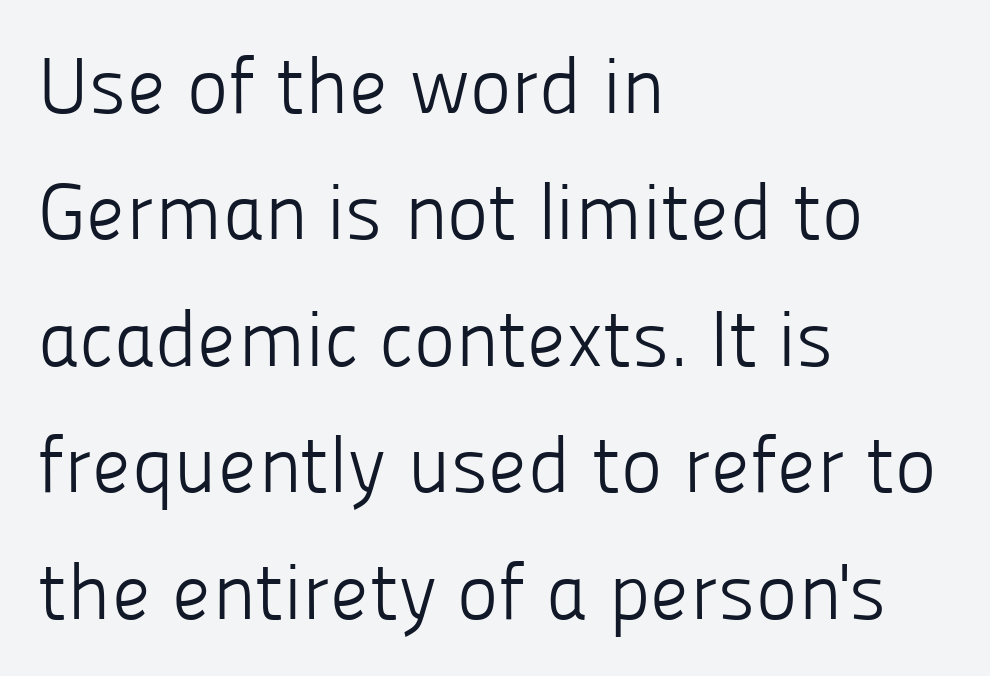
Horizontal bands of white between lines are of average thickness. Each letter keeps its own natural width here, so spacing adapts to shape. Line starts are locked; line ends wander. Is the stroke heavy? The answer is a plain regular-or-lighter. Rule under the text: the space is simply empty. If you drew a line through each stem, it would be perfectly vertical.
